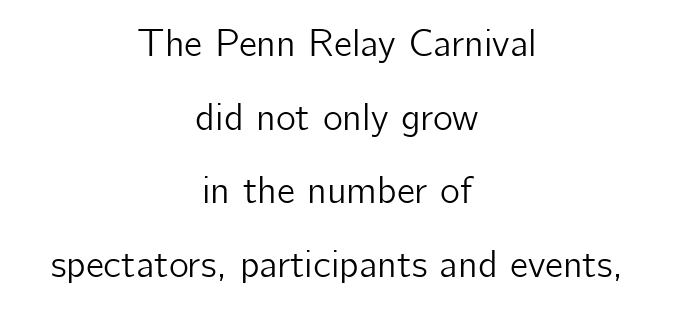
Every stem runs plumb, perpendicular to the baseline. The passage is arranged like a title page — every line centered. If you measured baseline to baseline, you'd find a long distance. The passage shown is typeset with a sans-serif family. The letters advance in unequal steps, a hallmark of proportional type. The letters sit at their default tracking, neither squeezed nor spread.
